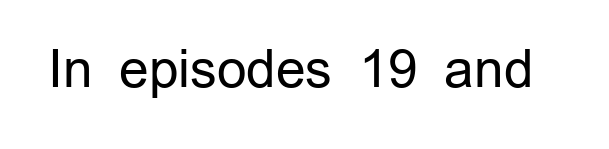
Ascenders rise straight up at ninety degrees. Check the space under the baseline: it is left empty. What stands out about the letter spacing? Nothing — it is the standard amount. The designer went with a sans here, leaving each stem footless.
